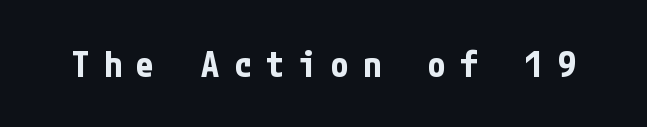
On the weight axis this lands at bold, roughly 700. Does the type have serifs? No, each stem ends abruptly. Lines of text with bare space underneath. The typography opts for an upright posture over an oblique one.
